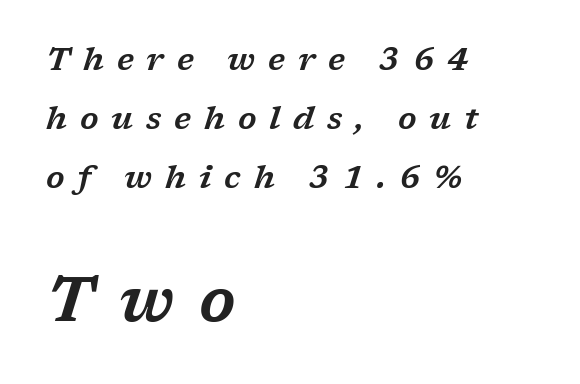
Is this a sans? No — the strokes have serifs. The composition opens small and finishes big. Horizontally, the lines are justified to the leading edge only. An italicized treatment has been applied to the whole sample. Letter spacing: wide. This sample has the flowing, uneven cadence of proportional lettering.
